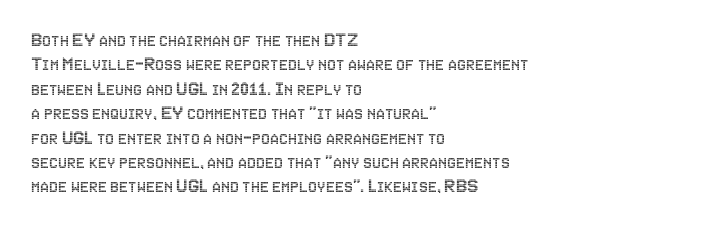
{"italic": "no", "underline": "no", "align": "left", "line_spacing_ratio": 1.22, "letter_spacing": "normal", "letter_spacing_em": 0.0, "glyph_px": 20}
